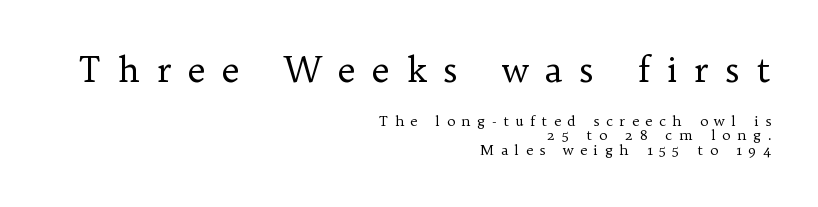
Compared with a typical body face, this is equally light or lighter still. Observe the serifs anchoring each vertical stroke in this sample. Display-style spreading of the glyphs; the letterfit is very open. These lines are rendered in a variable-pitch font. Glance below the letters and you will spot only blank space.
